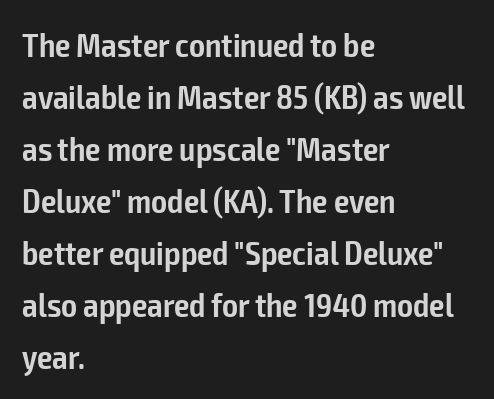
One glance says typical: line gaps are just what's usual. Designer's note — italics off, roman on. The rendering anchors every line to the left-hand side. The typeface chosen for these lines omits serifs. Lines of text with bare space underneath.
